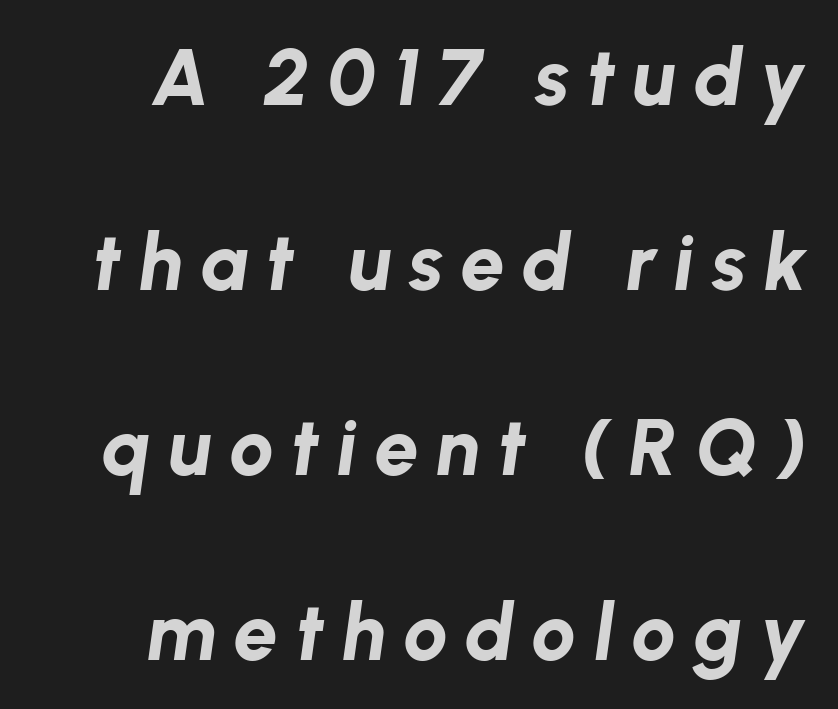
{"italic": "yes", "lean": "right", "slant_degrees": 8, "bold": "yes", "weight": "bold", "width": "normal", "stroke_contrast": "low", "x_height": "medium", "monospaced": "no", "underline": "no", "align": "right", "line_spacing": "loose", "line_spacing_ratio": 2.34, "letter_spacing": "wide", "letter_spacing_em": 0.22, "glyph_px": 79}
